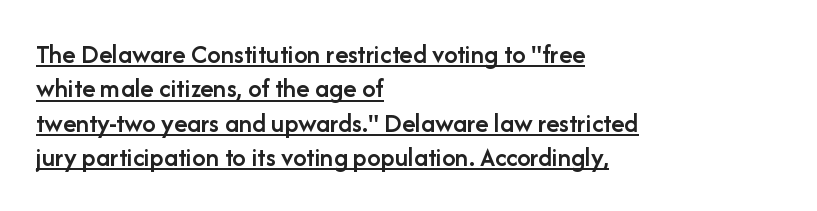
The image shows 27 px text type, upright; set left-aligned, normal line spacing (1.27x), normal letter spacing, underlined.
